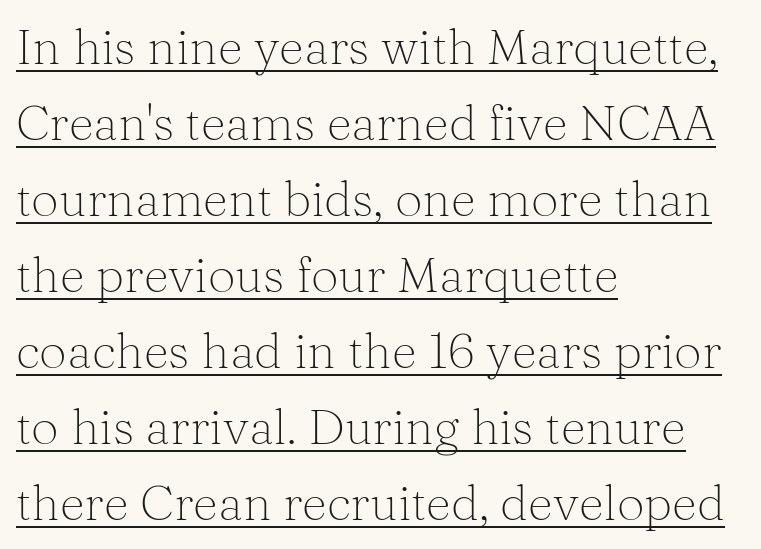
This sample has the flowing, uneven cadence of proportional lettering. Is the type heavy? It reads as light-to-regular instead. Compared with a centered layout, this one pins lines to the left instead. Students, observe the line beneath the letters — that is underlining.
